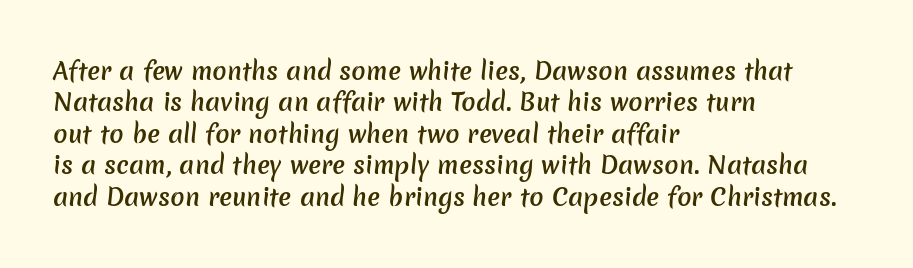
What's the leading like? Ordinary, nothing unusual. Notice the strokes are somewhat thickened but not fully heavy: this is a semibold. Letter spacing: default. The area under the type is left untouched. The rag falls on the right side of this text block.
